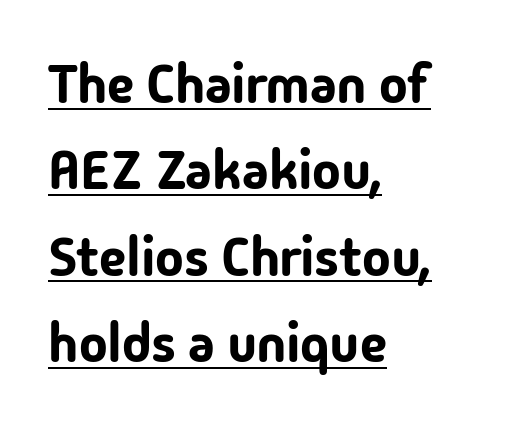
{"serif": "no", "italic": "no", "width": "normal", "stroke_contrast": "low", "x_height": "medium", "monospaced": "no", "underline": "yes", "align": "left", "line_spacing": "normal", "line_spacing_ratio": 1.6, "letter_spacing": "normal", "letter_spacing_em": 0.0, "glyph_px": 54}
